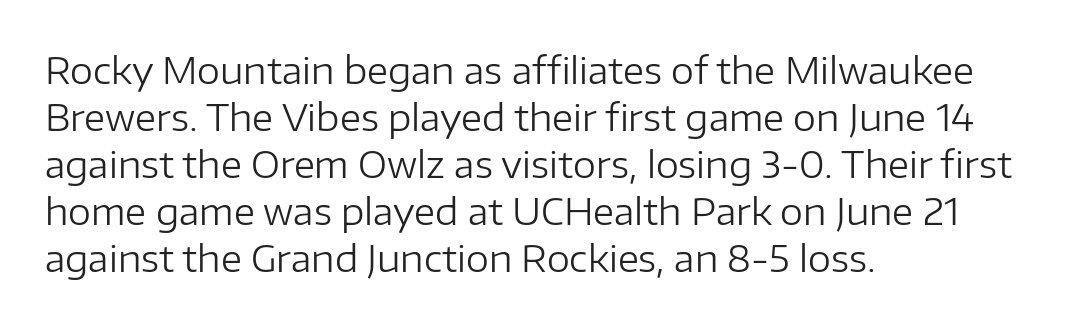
The passage shown is typed in a proportional face where columns would drift. Notice how the stems are strictly vertical — no italics here. The foot of each line stays bare and open. The font is comparable to plain body text, perhaps lighter.
